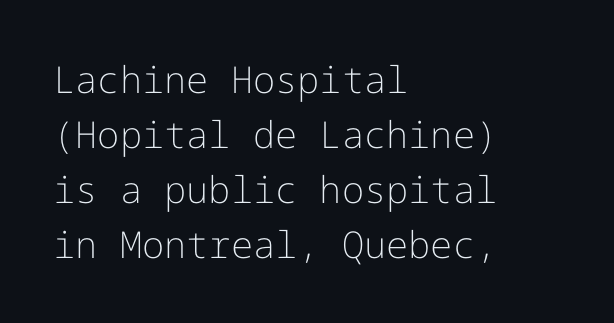
Q: Is the text bold? A: No.
Q: Is the text italic (slanted)? A: No, it is upright.
Q: Is the typeface a serif or a sans-serif typeface? A: Sans-serif.
Q: Is the text underlined? A: No.
Q: How is the paragraph aligned? A: Left-aligned.
Q: Is the spacing between letters normal or unusually wide? A: Normal.
Q: Is the spacing between lines tight, normal or loose? A: Normal.
Q: Width (condensed, normal, or wide)? A: Normal.
Q: Stroke contrast? A: Low.
Q: x-height? A: Medium.
